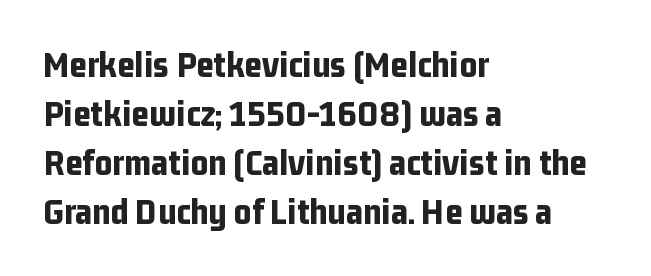
{"serif": "no", "italic": "no", "bold": "yes", "weight": "bold", "width": "condensed", "stroke_contrast": "low", "x_height": "medium", "monospaced": "no", "underline": "no", "align": "left", "line_spacing": "normal", "line_spacing_ratio": 1.29, "letter_spacing": "normal", "letter_spacing_em": 0.0, "glyph_px": 38}
